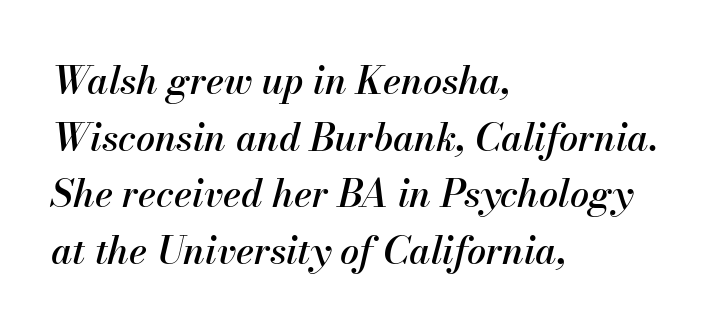
You could not count columns in this text — the font is proportionally spaced. The passage shown stacks its lines at a standard gap. The space directly below the letters is spotless. Line beginnings align vertically; line endings do not. Quick note: italic. Short note: letters normally spaced.
